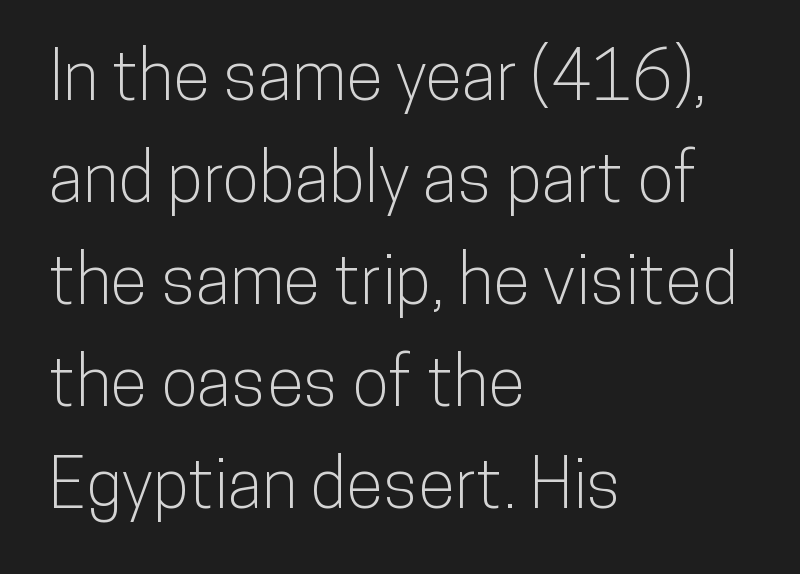
The image shows 68 px condensed sans-serif type, upright; set left-aligned, normal line spacing (1.5x), normal letter spacing, not underlined; low stroke contrast and a medium x-height.
